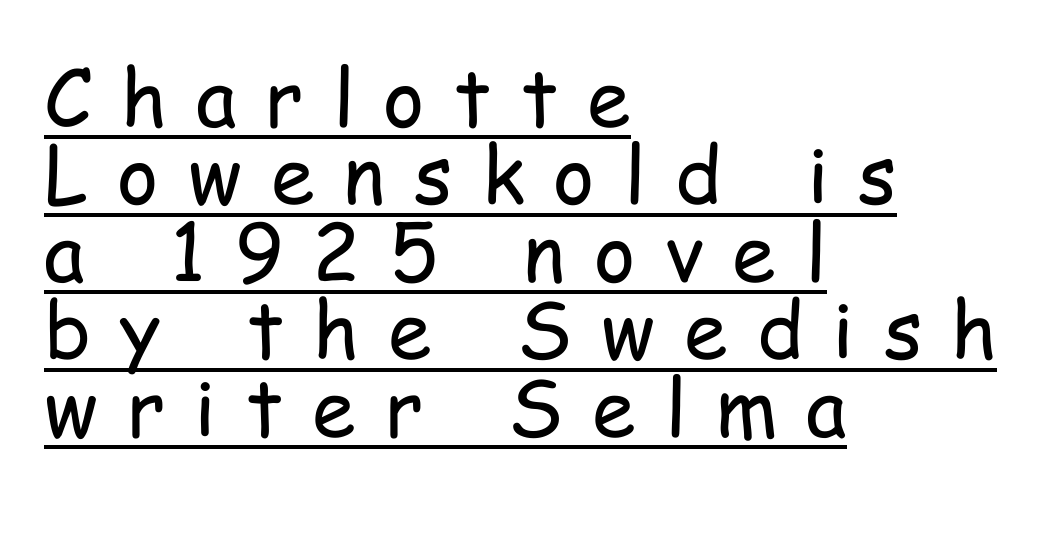
The image shows 79 px regular-weight, condensed sans-serif type, upright; set left-aligned, tight line spacing (0.98x), unusually wide letter spacing (+0.37 em), underlined; low stroke contrast and a medium x-height.
